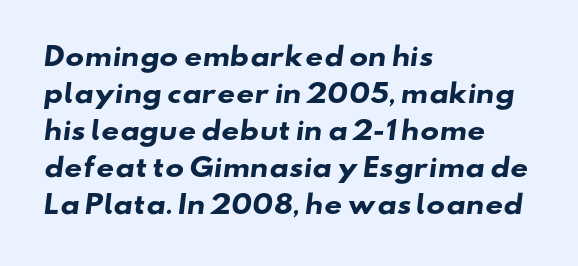
Q: Is the text bold? A: Yes.
Q: Is the text underlined? A: No.
Q: How is the paragraph aligned? A: Left-aligned.
Q: Is the spacing between letters normal or unusually wide? A: Normal.
Q: Is the spacing between lines tight, normal or loose? A: Normal.
